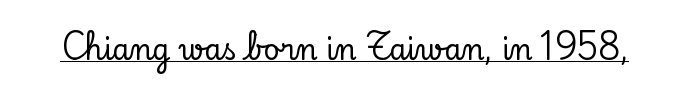
{"serif": "yes", "italic": "no", "width": "normal", "stroke_contrast": "low", "x_height": "small", "monospaced": "no", "underline": "yes", "letter_spacing": "normal", "letter_spacing_em": 0.0, "glyph_px": 28}
